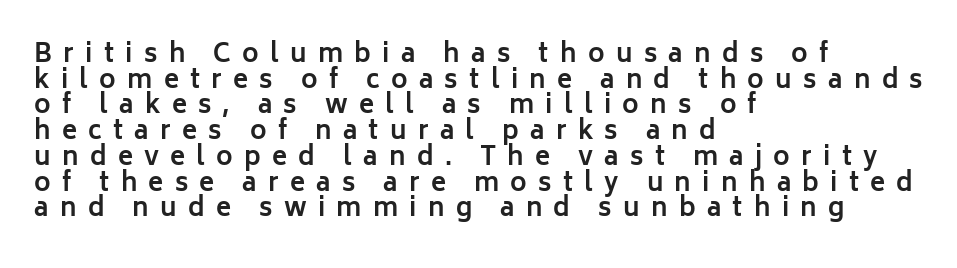
The image shows 25 px bold type, upright; set left-aligned, tight line spacing (1.03x), unusually wide letter spacing (+0.45 em), not underlined.
